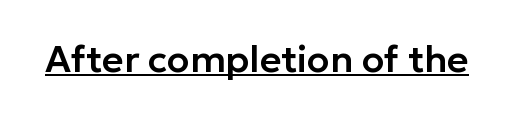
The image shows 37 px sans-serif type, upright; set normal letter spacing, underlined; low stroke contrast and a medium x-height.
